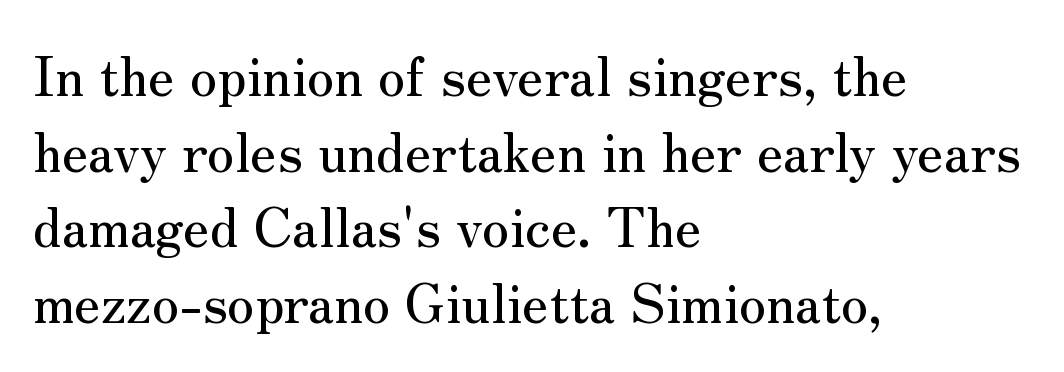
{"serif": "yes", "italic": "no", "width": "normal", "stroke_contrast": "medium", "x_height": "small", "monospaced": "no", "underline": "no", "align": "left", "line_spacing": "normal", "line_spacing_ratio": 1.4, "letter_spacing": "normal", "letter_spacing_em": 0.0, "glyph_px": 54}
